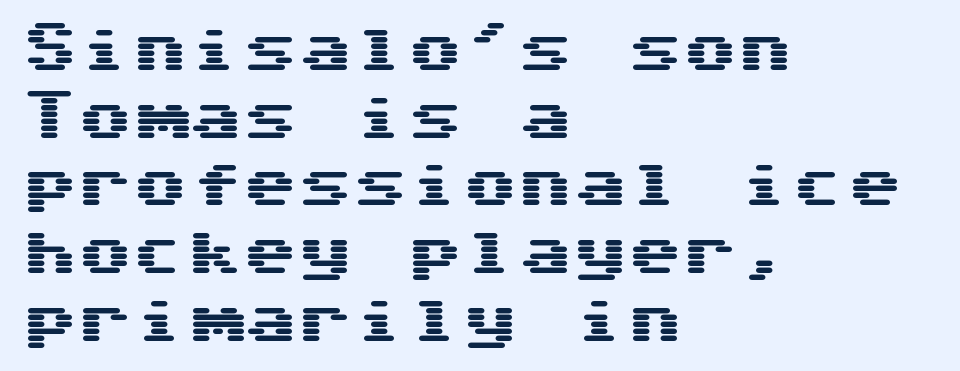
{"serif": "no", "italic": "no", "width": "wide", "stroke_contrast": "medium", "x_height": "medium", "monospaced": "yes", "underline": "no", "align": "left", "line_spacing_ratio": 1.23, "letter_spacing": "normal", "letter_spacing_em": 0.0, "glyph_px": 55}
